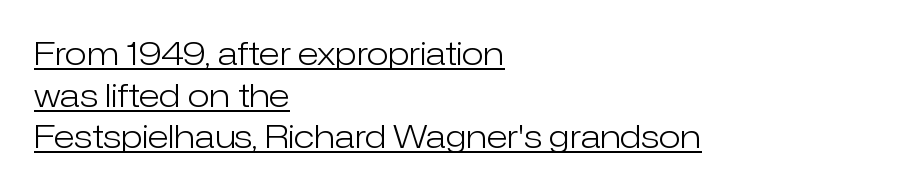
The image shows 32 px light sans-serif type, upright; set left-aligned, normal line spacing (1.3x), normal letter spacing, underlined; low stroke contrast and a medium x-height.
